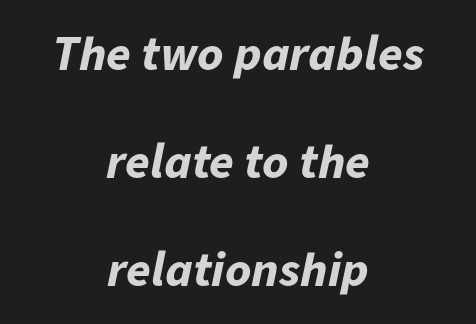
Q: Is the text bold? A: Yes.
Q: Is the text italic (slanted)? A: Yes, it leans right by about 11 degrees.
Q: Is the text underlined? A: No.
Q: How is the paragraph aligned? A: Centered.
Q: Is the spacing between letters normal or unusually wide? A: Normal.
Q: Is the spacing between lines tight, normal or loose? A: Loose.
Q: Width (condensed, normal, or wide)? A: Normal.
Q: Stroke contrast? A: Low.
Q: x-height? A: Medium.
Q: Monospaced? A: No.
